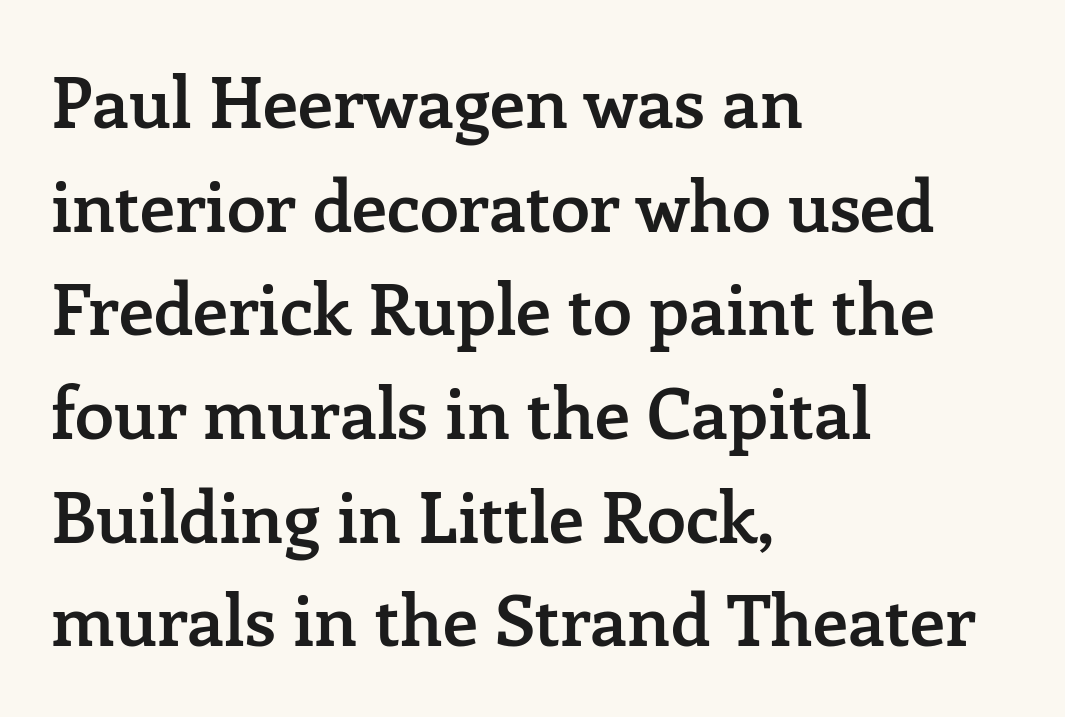
The image shows 71 px semibold serif type, upright; set left-aligned, normal line spacing (1.46x), normal letter spacing, not underlined; low stroke contrast and a medium x-height.
